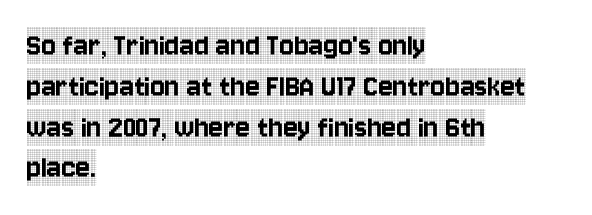
Q: Is the text italic (slanted)? A: No, it is upright.
Q: Is the typeface a serif or a sans-serif typeface? A: Serif.
Q: Is the text underlined? A: No.
Q: How is the paragraph aligned? A: Left-aligned.
Q: Is the spacing between letters normal or unusually wide? A: Normal.
Q: Width (condensed, normal, or wide)? A: Condensed.
Q: x-height? A: Large.
Q: Monospaced? A: No.
